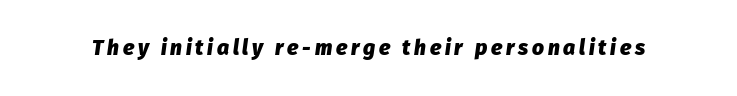
The image shows 21 px bold type, italic (leaning right); set not underlined.
